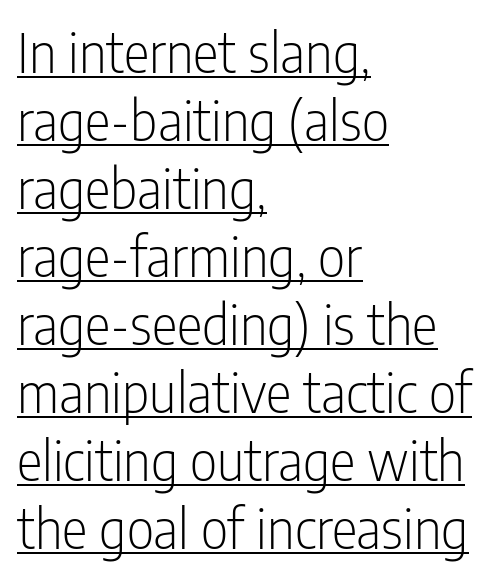
Q: Is the text bold? A: No.
Q: Is the text italic (slanted)? A: No, it is upright.
Q: Is the typeface a serif or a sans-serif typeface? A: Sans-serif.
Q: Is the text underlined? A: Yes.
Q: How is the paragraph aligned? A: Left-aligned.
Q: Is the spacing between letters normal or unusually wide? A: Normal.
Q: Is the spacing between lines tight, normal or loose? A: Normal.
Q: Width (condensed, normal, or wide)? A: Condensed.
Q: Stroke contrast? A: Low.
Q: x-height? A: Medium.
Q: Monospaced? A: No.
